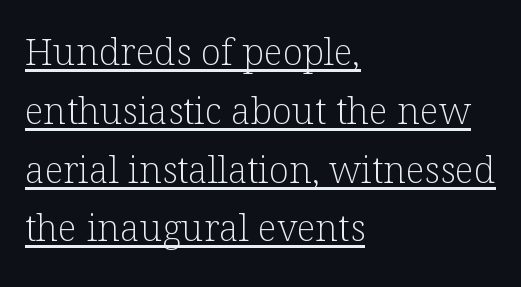
Q: Is the text bold? A: No.
Q: Is the text italic (slanted)? A: No, it is upright.
Q: Is the typeface a serif or a sans-serif typeface? A: Serif.
Q: Is the text underlined? A: Yes.
Q: How is the paragraph aligned? A: Left-aligned.
Q: Is the spacing between letters normal or unusually wide? A: Normal.
Q: Is the spacing between lines tight, normal or loose? A: Normal.
Q: Width (condensed, normal, or wide)? A: Normal.
Q: Stroke contrast? A: Low.
Q: x-height? A: Medium.
Q: Monospaced? A: No.
